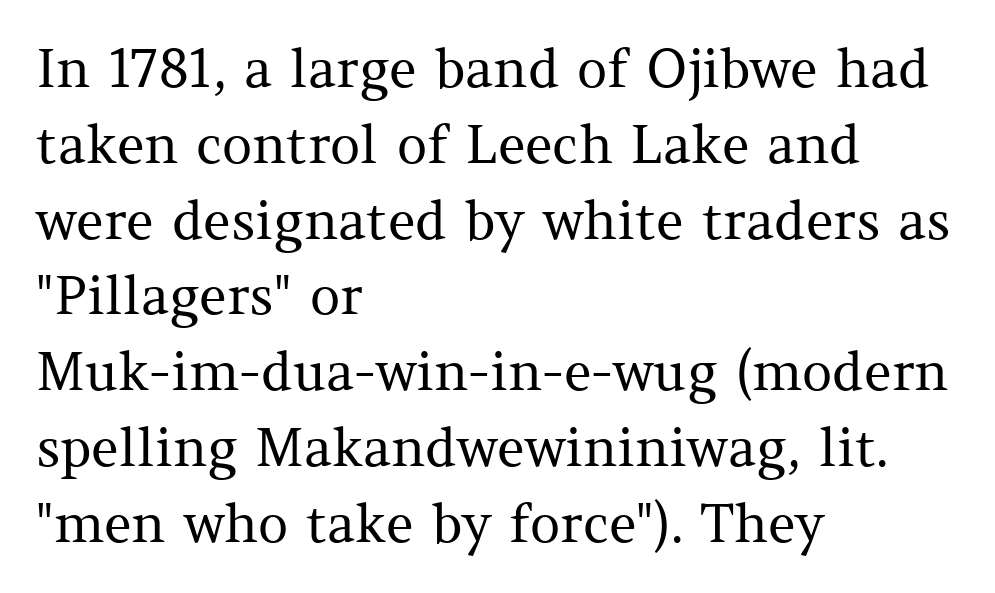
{"serif": "yes", "italic": "no", "bold": "no", "weight": "regular", "width": "normal", "stroke_contrast": "medium", "x_height": "medium", "monospaced": "no", "underline": "no", "align": "left", "line_spacing": "normal", "line_spacing_ratio": 1.43, "letter_spacing": "normal", "letter_spacing_em": 0.0, "glyph_px": 53}
